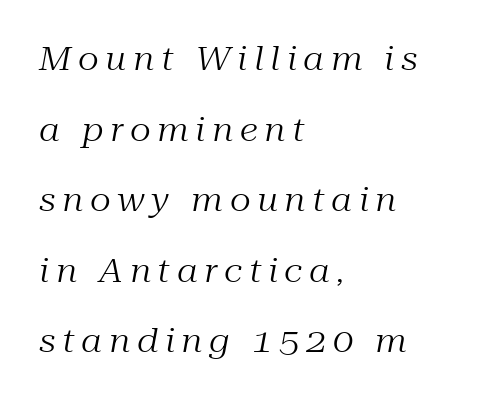
{"serif": "yes", "italic": "yes", "lean": "right", "slant_degrees": 10, "bold": "no", "weight": "regular", "width": "normal", "stroke_contrast": "medium", "x_height": "medium", "monospaced": "no", "underline": "no", "align": "left", "line_spacing": "loose", "line_spacing_ratio": 2.14, "letter_spacing": "wide", "letter_spacing_em": 0.2, "glyph_px": 33}
